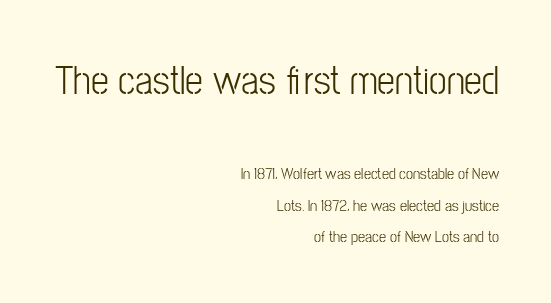
The image shows 40 px light, condensed sans-serif type, upright; set right-aligned, loose line spacing (1.96x), normal letter spacing, not underlined; the first (top) block is 2.5x larger; low stroke contrast and a medium x-height.
